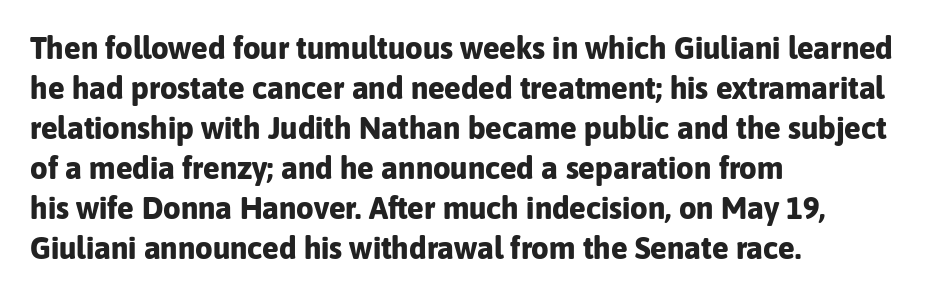
{"serif": "no", "italic": "no", "bold": "yes", "weight": "bold", "width": "normal", "stroke_contrast": "low", "x_height": "medium", "monospaced": "no", "underline": "no", "align": "left", "line_spacing": "normal", "line_spacing_ratio": 1.29, "letter_spacing": "normal", "letter_spacing_em": 0.0, "glyph_px": 31}
